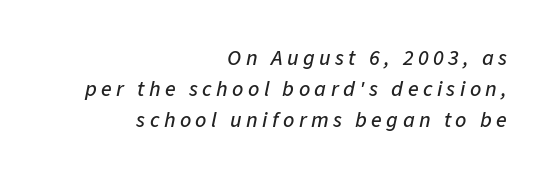
The image shows 22 px text type, italic (leaning right); set right-aligned, normal line spacing (1.4x), unusually wide letter spacing (+0.2 em), not underlined.
